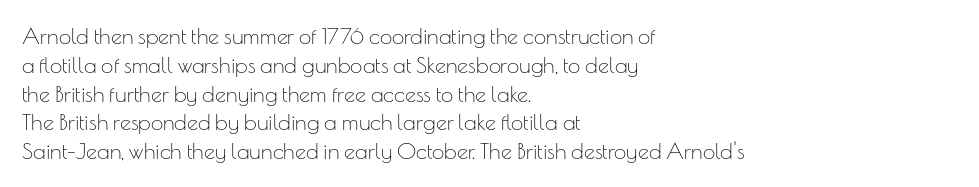
{"italic": "no", "bold": "no", "underline": "no", "align": "left", "line_spacing": "normal", "line_spacing_ratio": 1.31, "letter_spacing": "normal", "letter_spacing_em": 0.0, "glyph_px": 22}
